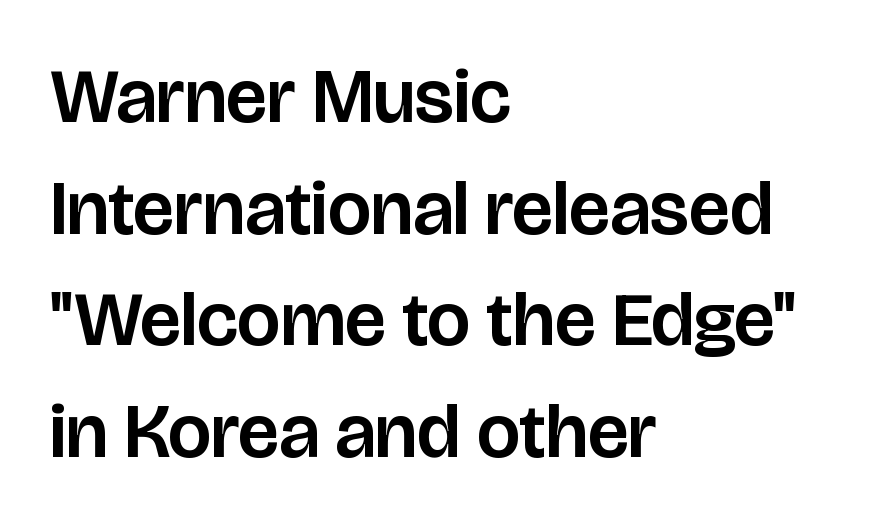
The image shows 77 px sans-serif type, upright; set left-aligned, normal line spacing (1.45x), normal letter spacing, not underlined; low stroke contrast and a large x-height.
